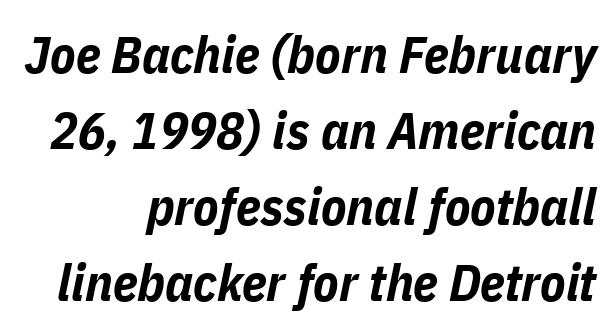
The baseline area is clear. Spacing between characters is what you'd get straight out of the box. Does the lettering tilt? It does — this is italic. Regarding leading, the lines here are spaced in the standard way. Spacing verdict: proportional, widths tailored to each character.
